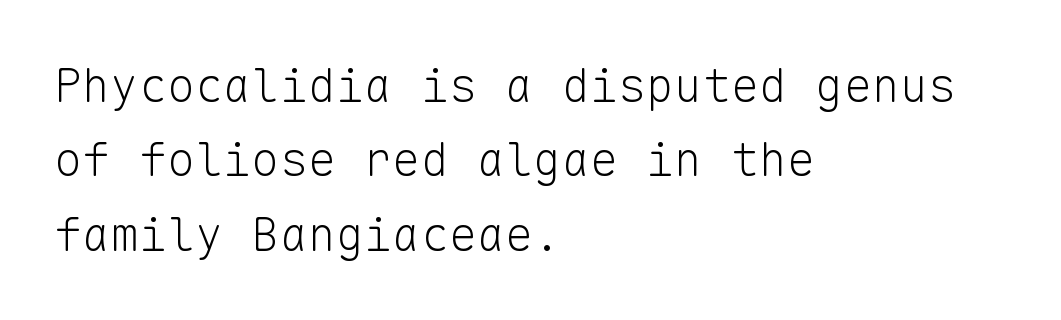
The image shows 47 px light sans-serif type, upright, monospaced; set left-aligned, normal line spacing (1.58x), normal letter spacing, not underlined; low stroke contrast and a medium x-height.
